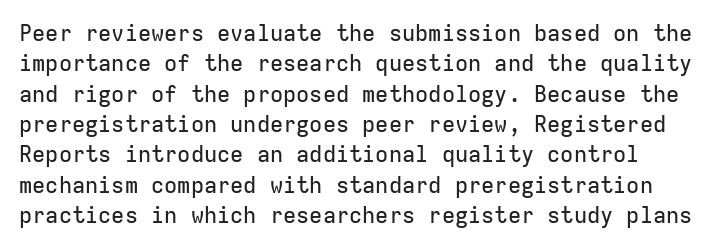
{"italic": "no", "underline": "no", "line_spacing": "normal", "line_spacing_ratio": 1.38, "letter_spacing": "normal", "letter_spacing_em": 0.0, "glyph_px": 22}
